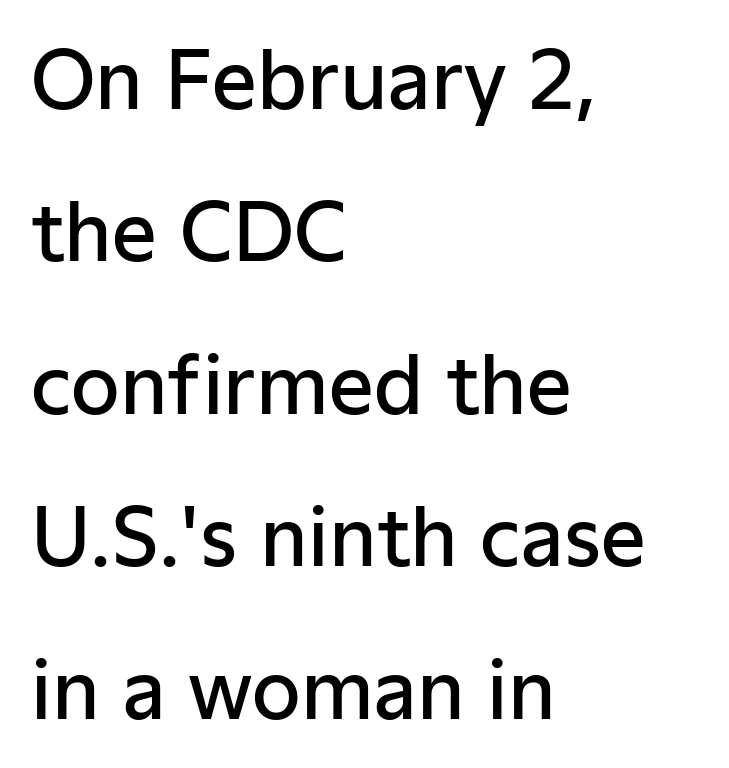
The image shows 79 px semibold sans-serif type, upright; set left-aligned, loose line spacing (1.93x), normal letter spacing, not underlined; low stroke contrast and a medium x-height.
